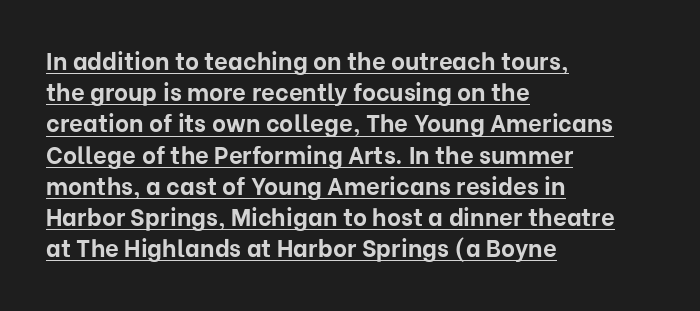
Q: Is the text bold? A: Yes.
Q: Is the text italic (slanted)? A: No, it is upright.
Q: Is the text underlined? A: Yes.
Q: How is the paragraph aligned? A: Left-aligned.
Q: Is the spacing between letters normal or unusually wide? A: Normal.
Q: Is the spacing between lines tight, normal or loose? A: Normal.
